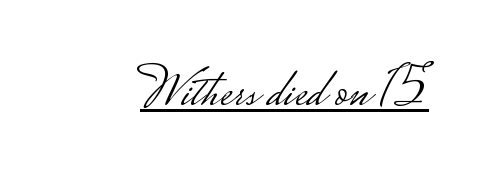
{"serif": "no", "bold": "no", "weight": "light", "width": "wide", "stroke_contrast": "low", "monospaced": "no", "underline": "yes", "letter_spacing": "normal", "letter_spacing_em": 0.0, "glyph_px": 56}
